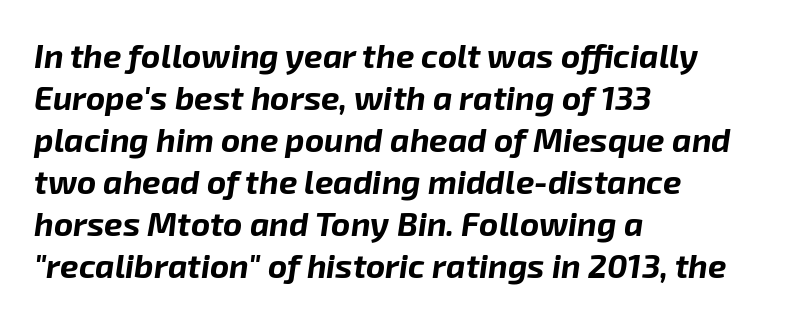
The image shows 33 px bold type, italic (leaning right); set left-aligned, normal line spacing (1.27x), normal letter spacing, not underlined; low stroke contrast and a medium x-height.
